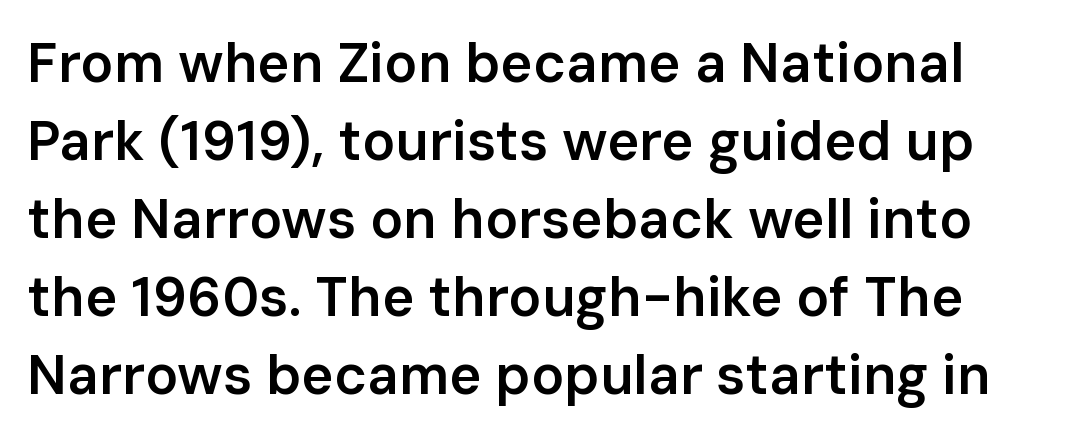
Q: Is the text bold? A: Semi-bold.
Q: Is the text italic (slanted)? A: No, it is upright.
Q: Is the typeface a serif or a sans-serif typeface? A: Sans-serif.
Q: Is the text underlined? A: No.
Q: Is the spacing between letters normal or unusually wide? A: Normal.
Q: Is the spacing between lines tight, normal or loose? A: Normal.
Q: Width (condensed, normal, or wide)? A: Normal.
Q: Stroke contrast? A: Low.
Q: x-height? A: Medium.
Q: Monospaced? A: No.
